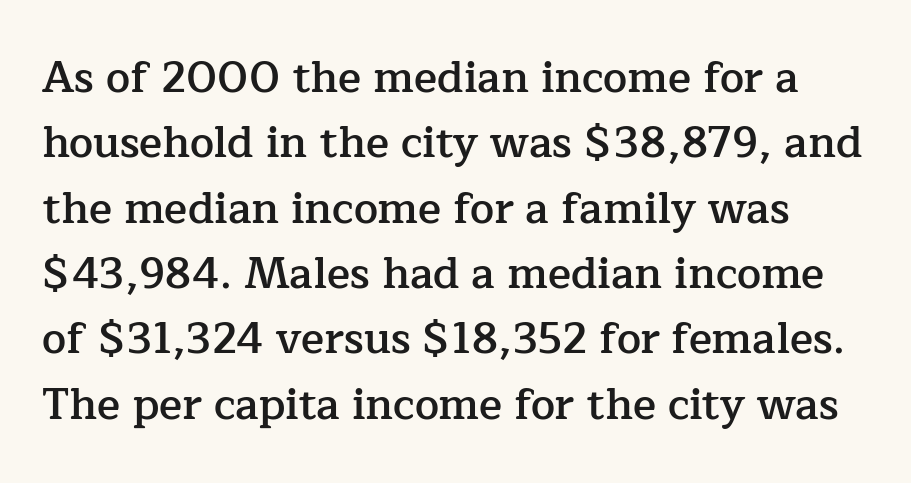
The image shows 43 px semibold serif type, upright; set normal line spacing (1.52x), normal letter spacing, not underlined; low stroke contrast and a medium x-height.
